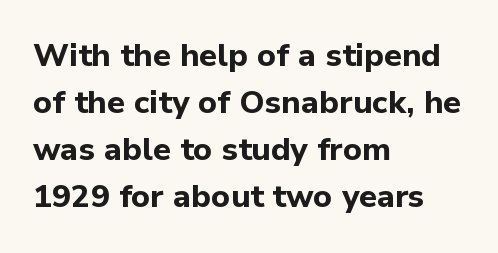
Pretty heavy lettering here — definitely bold. A typesetter would mark this as roman, not italic. Classification — sans serif. Varying glyph widths throughout — classic text-font behaviour.
